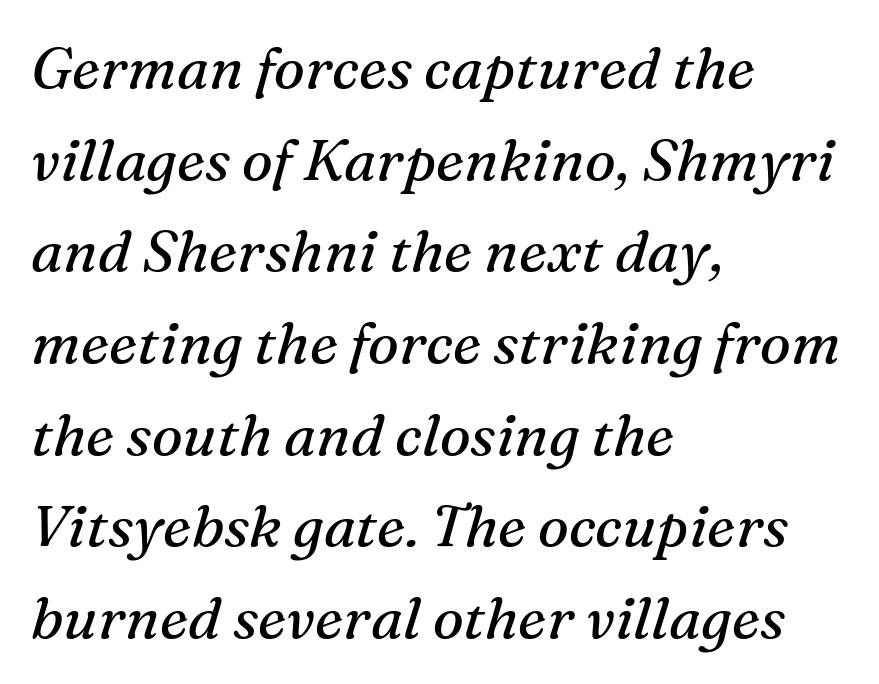
This rendering uses left alignment, leaving the right contour irregular. Weight: not bold — regular or lighter. Words appear dense and cohesive because spacing is normal. Spacing verdict: proportional, widths tailored to each character. In terms of letterform style, serifs are clearly present. Each row of text sits above clean, open space.
